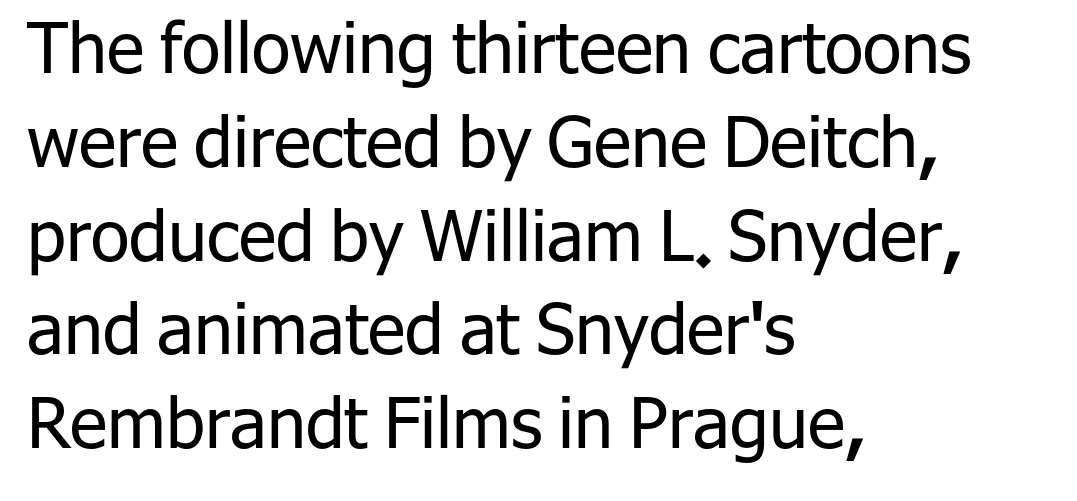
Q: Is the text bold? A: No.
Q: Is the text italic (slanted)? A: No, it is upright.
Q: Is the typeface a serif or a sans-serif typeface? A: Sans-serif.
Q: Is the text underlined? A: No.
Q: How is the paragraph aligned? A: Left-aligned.
Q: Is the spacing between letters normal or unusually wide? A: Normal.
Q: Is the spacing between lines tight, normal or loose? A: Normal.
Q: Width (condensed, normal, or wide)? A: Normal.
Q: Stroke contrast? A: Low.
Q: x-height? A: Medium.
Q: Monospaced? A: No.
